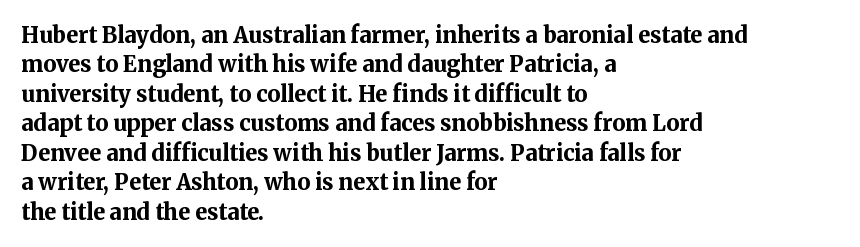
{"italic": "no", "bold": "yes", "underline": "no", "align": "left", "line_spacing": "normal", "line_spacing_ratio": 1.34, "letter_spacing": "normal", "letter_spacing_em": 0.0, "glyph_px": 22}
